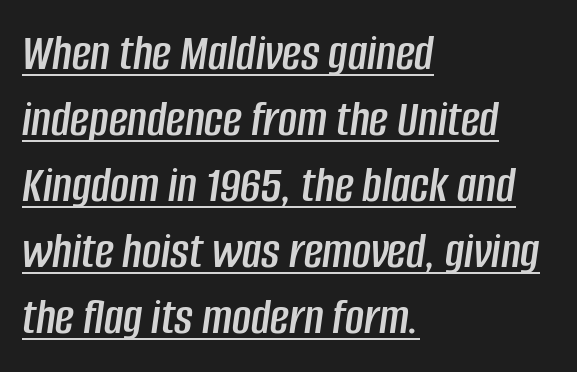
{"italic": "yes", "lean": "right", "slant_degrees": 8, "width": "condensed", "stroke_contrast": "low", "x_height": "large", "monospaced": "no", "underline": "yes", "align": "left", "line_spacing": "normal", "line_spacing_ratio": 1.27, "letter_spacing": "normal", "letter_spacing_em": 0.0, "glyph_px": 52}
